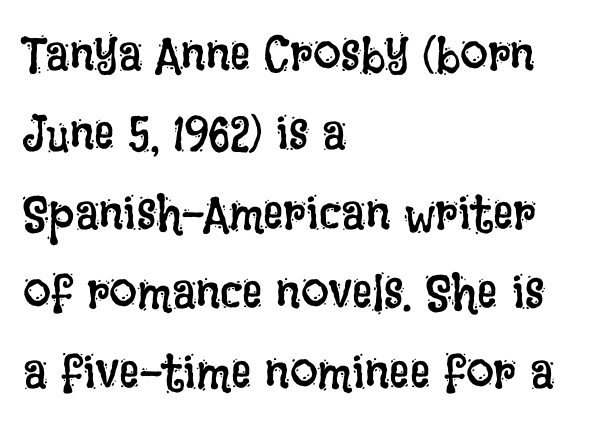
{"italic": "no", "bold": "no", "weight": "regular", "width": "condensed", "stroke_contrast": "low", "x_height": "large", "monospaced": "no", "underline": "no", "align": "left", "line_spacing": "normal", "line_spacing_ratio": 1.59, "letter_spacing": "normal", "letter_spacing_em": 0.0, "glyph_px": 50}
